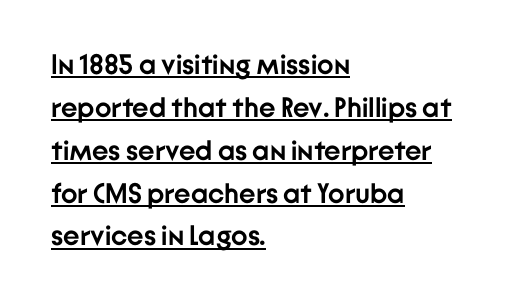
{"serif": "no", "italic": "no", "bold": "yes", "weight": "semibold", "width": "normal", "stroke_contrast": "low", "x_height": "medium", "monospaced": "no", "underline": "yes", "align": "left", "line_spacing": "normal", "line_spacing_ratio": 1.53, "letter_spacing": "normal", "letter_spacing_em": 0.0, "glyph_px": 28}
